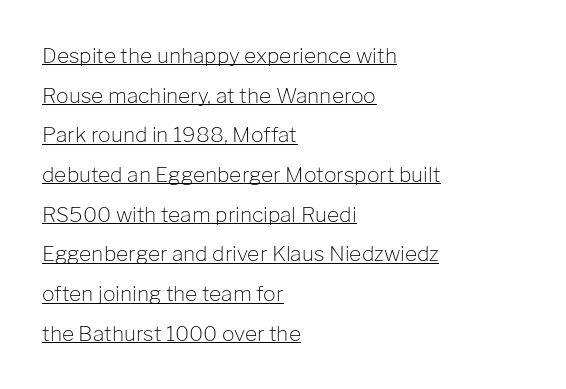
The image shows 21 px text type, upright; set left-aligned, line spacing 1.89x, normal letter spacing, underlined.
